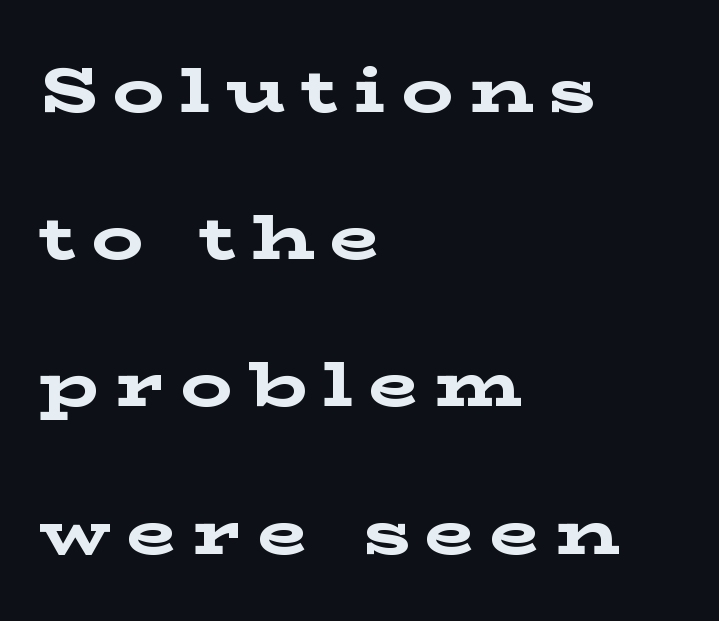
Leading: increased. Ordinary non-slanted type is in use. The face used here is proportionally spaced, like ordinary book or web type. Set as a true bold cut, around the 700 mark. All the whitespace from short lines collects on the right. The gap between lines stays unmarked.
